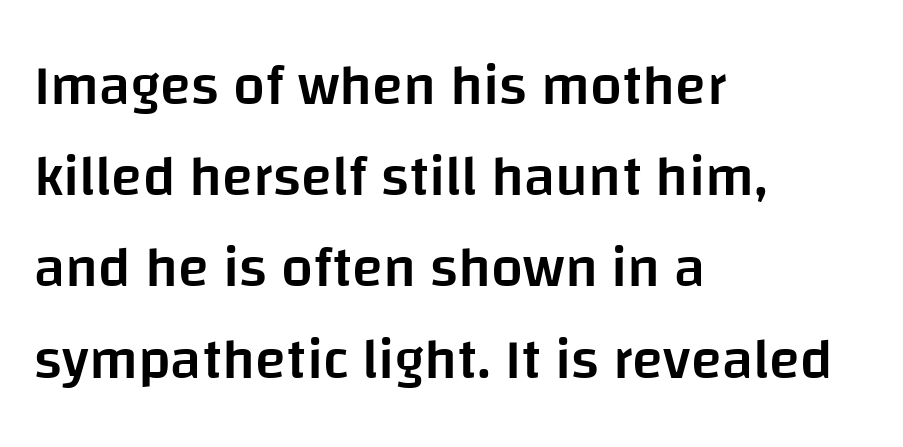
The image shows 57 px semibold sans-serif type, upright; set left-aligned, normal line spacing (1.6x), normal letter spacing, not underlined; low stroke contrast and a large x-height.
